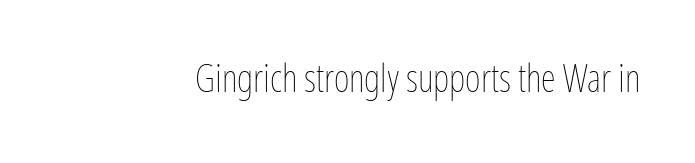
Q: Is the text bold? A: No.
Q: Is the text italic (slanted)? A: No, it is upright.
Q: Is the text underlined? A: No.
Q: Is the spacing between letters normal or unusually wide? A: Normal.
Q: Width (condensed, normal, or wide)? A: Condensed.
Q: Stroke contrast? A: Low.
Q: x-height? A: Medium.
Q: Monospaced? A: No.
